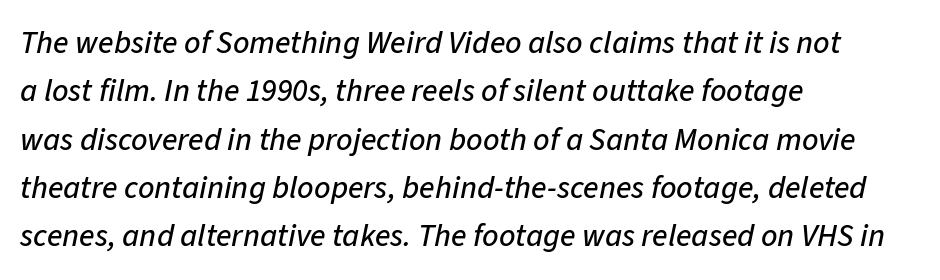
This sample is left-justified, so line endings fall wherever the words run out. Quick note: italic. The strip under each line holds only bare page. Glyph-to-glyph distance matches everyday printed text. The passage shown is typed in a proportional face where columns would drift.
